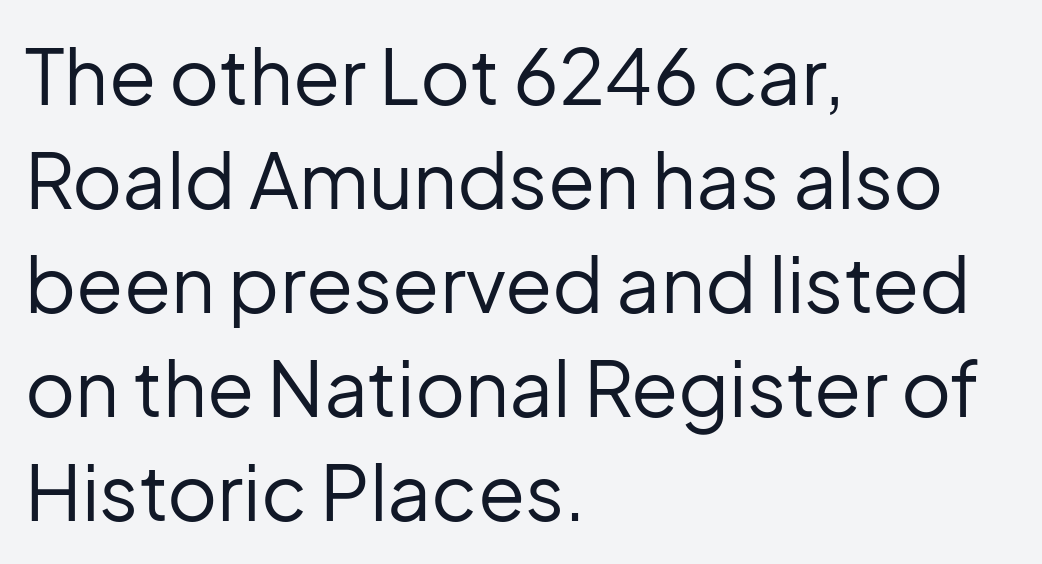
Looks like regular typesetting: each glyph gets only the width it needs. Stroke thickness stays within the range of a standard reading face or lighter. The face used here is a sans, in the tradition of grotesques and geometrics. Layout note: lines flush left. Letter spacing: default.
